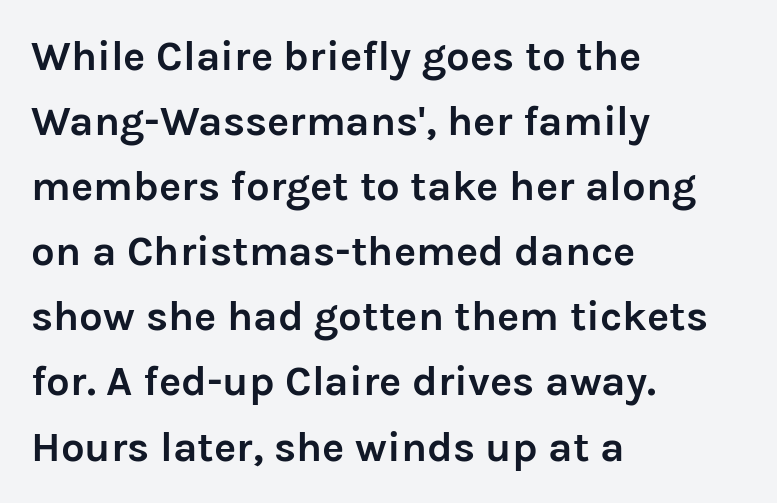
Q: Is the text bold? A: Yes.
Q: Is the text italic (slanted)? A: No, it is upright.
Q: Is the typeface a serif or a sans-serif typeface? A: Sans-serif.
Q: Is the text underlined? A: No.
Q: How is the paragraph aligned? A: Left-aligned.
Q: Is the spacing between letters normal or unusually wide? A: Normal.
Q: Is the spacing between lines tight, normal or loose? A: Normal.
Q: Width (condensed, normal, or wide)? A: Normal.
Q: Stroke contrast? A: Low.
Q: x-height? A: Medium.
Q: Monospaced? A: No.
